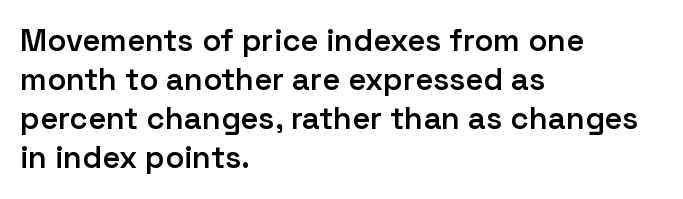
Each row of text sits above clean, open space. The letters sit at their default tracking, neither squeezed nor spread. Horizontal bands of white between lines are of average thickness. The letters stand upright; this is a roman face. The rag falls on the right side of this text block.
